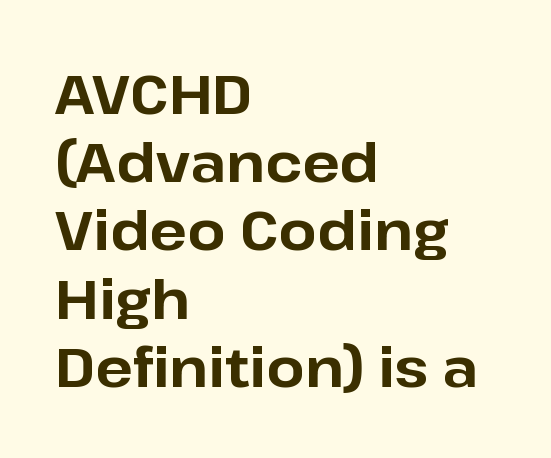
Q: Is the text bold? A: Yes.
Q: Is the text italic (slanted)? A: No, it is upright.
Q: Is the typeface a serif or a sans-serif typeface? A: Sans-serif.
Q: Is the text underlined? A: No.
Q: How is the paragraph aligned? A: Left-aligned.
Q: Is the spacing between letters normal or unusually wide? A: Normal.
Q: Width (condensed, normal, or wide)? A: Normal.
Q: Stroke contrast? A: Low.
Q: x-height? A: Medium.
Q: Monospaced? A: No.
